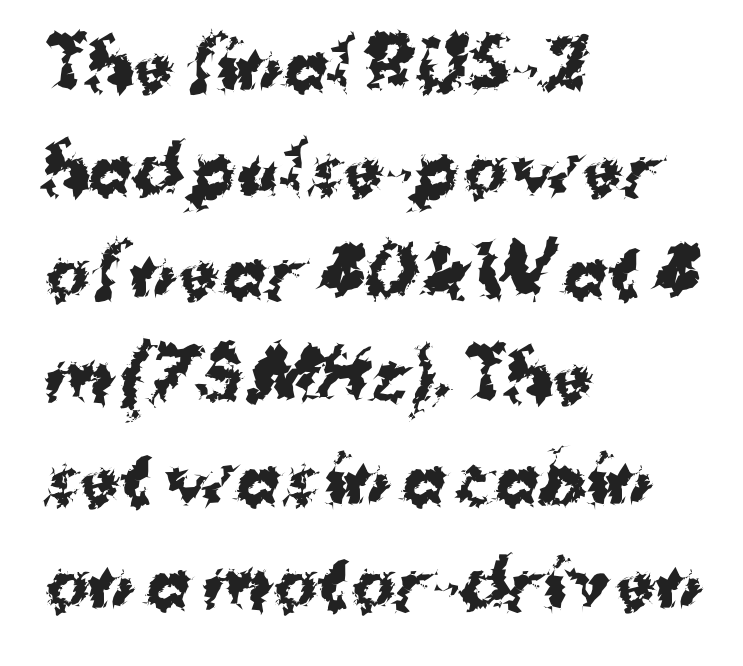
What's the leading like? Ordinary, nothing unusual. Short note: letters normally spaced. Summary of weight: heavy, a full bold. Grotesque or geometric, the face here clearly has no serifs.
